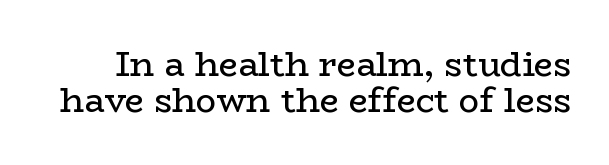
Q: Is the text bold? A: No.
Q: Is the text italic (slanted)? A: No, it is upright.
Q: Is the typeface a serif or a sans-serif typeface? A: Serif.
Q: Is the text underlined? A: No.
Q: Is the spacing between letters normal or unusually wide? A: Normal.
Q: Is the spacing between lines tight, normal or loose? A: Tight.
Q: Width (condensed, normal, or wide)? A: Wide.
Q: Stroke contrast? A: Low.
Q: x-height? A: Medium.
Q: Monospaced? A: No.
